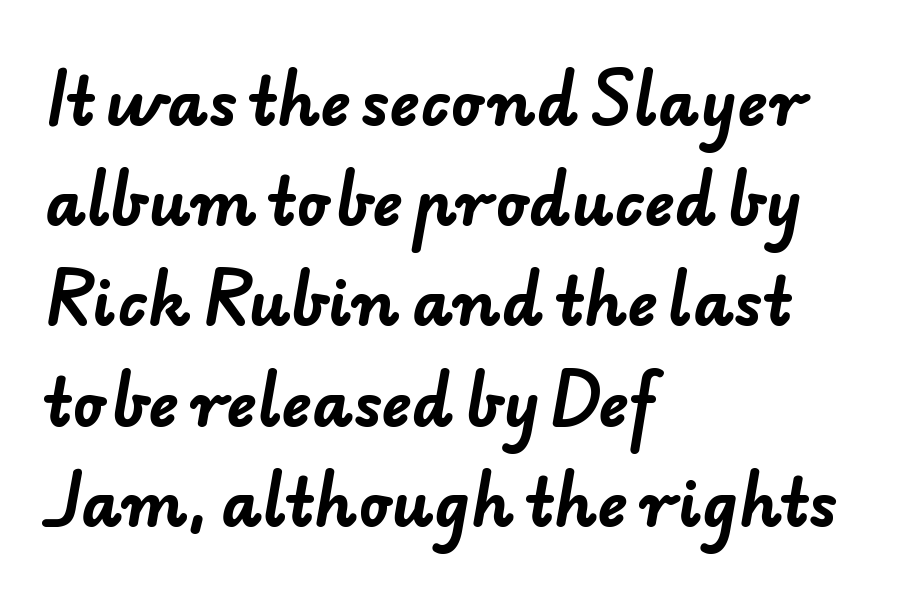
The image shows 63 px bold sans-serif type; set left-aligned, normal line spacing (1.59x), normal letter spacing, not underlined; low stroke contrast and a small x-height.
